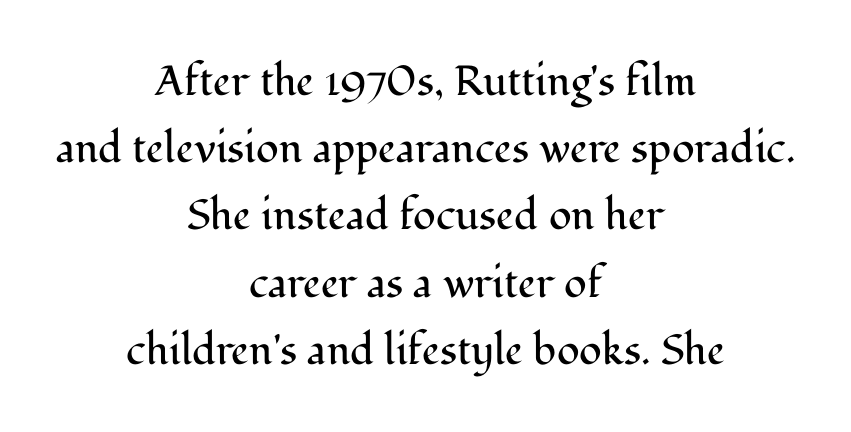
Type style note: has serifs. Upright lettering throughout. Unmarked baselines from the first word to the last. These lines are rendered in a variable-pitch font.
